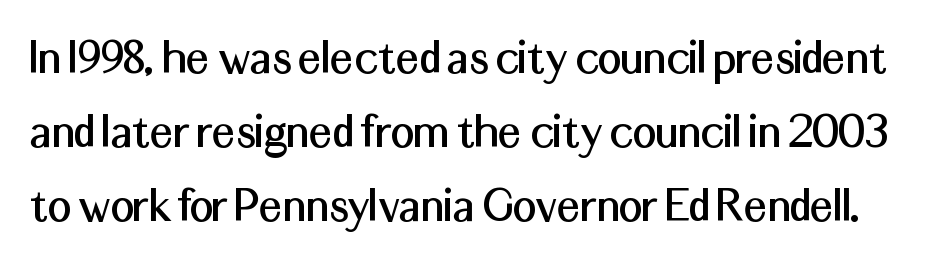
Standard letterfit; no display-style spreading of the glyphs. Ordinary non-slanted type is in use. If you measured baseline to baseline, you'd find a middling distance. The rendering uses natural spacing where letterforms have individual widths. Bare-footed words on every line.
